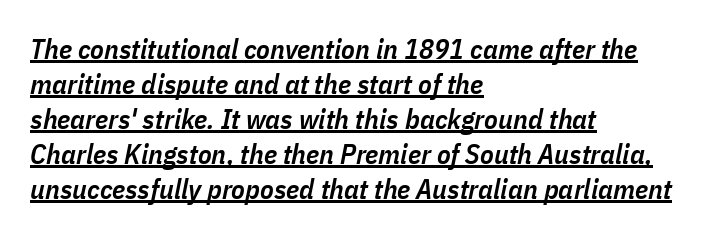
Q: Is the text bold? A: Semi-bold.
Q: Is the text italic (slanted)? A: Yes, it leans right by about 11 degrees.
Q: Is the text underlined? A: Yes.
Q: How is the paragraph aligned? A: Left-aligned.
Q: Is the spacing between letters normal or unusually wide? A: Normal.
Q: Is the spacing between lines tight, normal or loose? A: Normal.
Q: Width (condensed, normal, or wide)? A: Condensed.
Q: Stroke contrast? A: Low.
Q: x-height? A: Medium.
Q: Monospaced? A: No.
